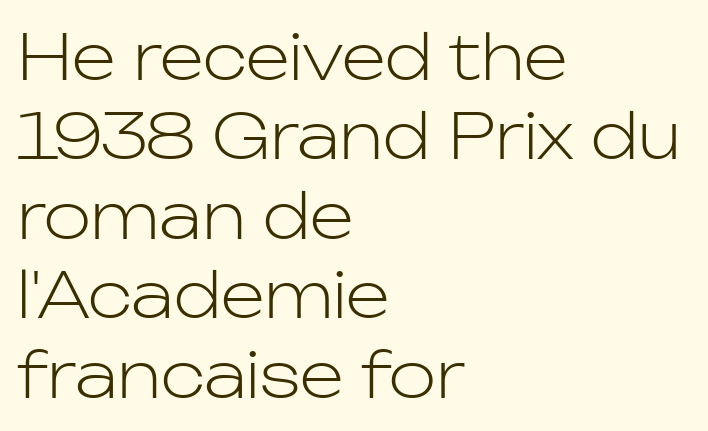
Q: Is the text bold? A: No.
Q: Is the text italic (slanted)? A: No, it is upright.
Q: Is the typeface a serif or a sans-serif typeface? A: Sans-serif.
Q: Is the text underlined? A: No.
Q: How is the paragraph aligned? A: Left-aligned.
Q: Is the spacing between letters normal or unusually wide? A: Normal.
Q: Is the spacing between lines tight, normal or loose? A: Normal.
Q: Width (condensed, normal, or wide)? A: Normal.
Q: Stroke contrast? A: Low.
Q: x-height? A: Medium.
Q: Monospaced? A: No.
